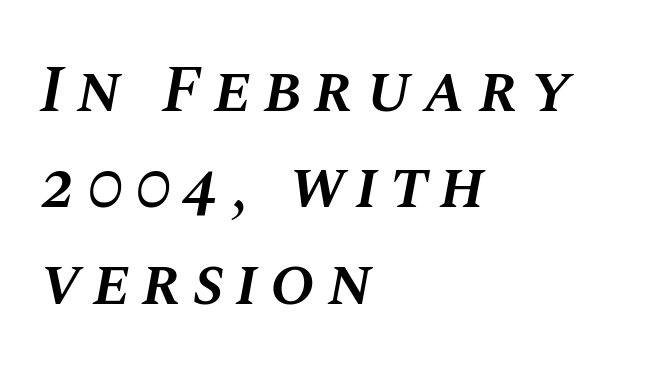
The image shows 67 px semibold type, italic (leaning right); set left-aligned, normal line spacing (1.44x), not underlined; medium stroke contrast and a large x-height.
